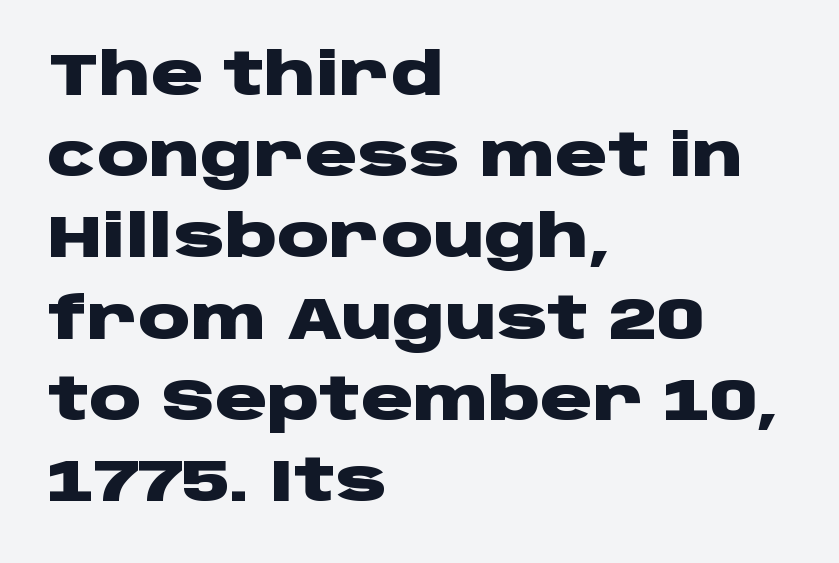
Q: Is the text bold? A: Yes.
Q: Is the text italic (slanted)? A: No, it is upright.
Q: Is the typeface a serif or a sans-serif typeface? A: Sans-serif.
Q: Is the text underlined? A: No.
Q: How is the paragraph aligned? A: Left-aligned.
Q: Is the spacing between letters normal or unusually wide? A: Normal.
Q: Is the spacing between lines tight, normal or loose? A: Normal.
Q: Width (condensed, normal, or wide)? A: Wide.
Q: Stroke contrast? A: Low.
Q: x-height? A: Large.
Q: Monospaced? A: No.
